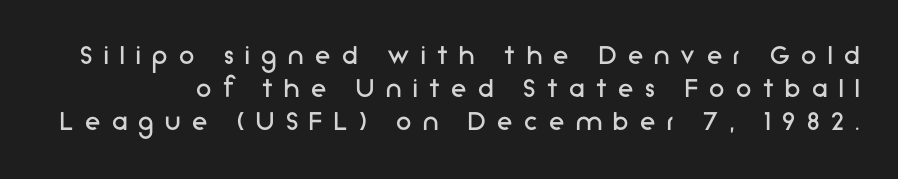
{"serif": "no", "italic": "no", "bold": "no", "weight": "regular", "width": "normal", "stroke_contrast": "low", "x_height": "medium", "monospaced": "no", "underline": "no", "line_spacing": "tight", "line_spacing_ratio": 1.07, "letter_spacing": "wide", "letter_spacing_em": 0.37, "glyph_px": 31}
